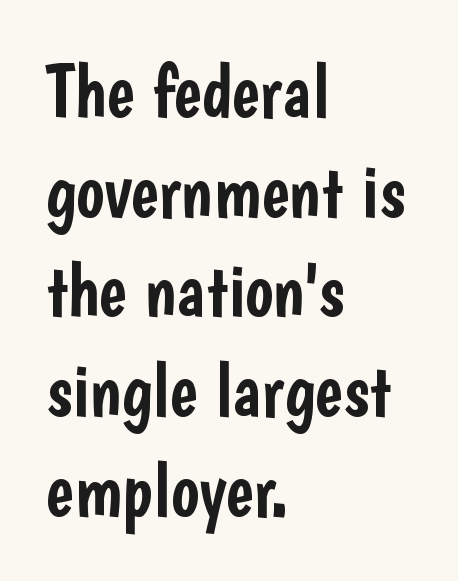
The image shows 75 px condensed sans-serif type, upright; set left-aligned, normal line spacing (1.33x), normal letter spacing, not underlined; low stroke contrast and a medium x-height.
